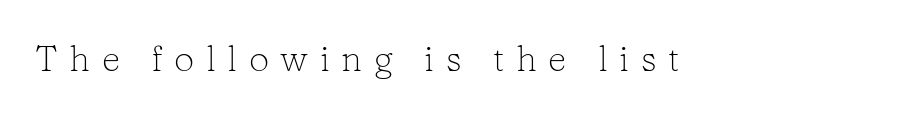
{"serif": "yes", "italic": "no", "bold": "no", "weight": "light", "width": "normal", "stroke_contrast": "low", "x_height": "medium", "monospaced": "no", "underline": "no", "letter_spacing": "wide", "letter_spacing_em": 0.32, "glyph_px": 36}
